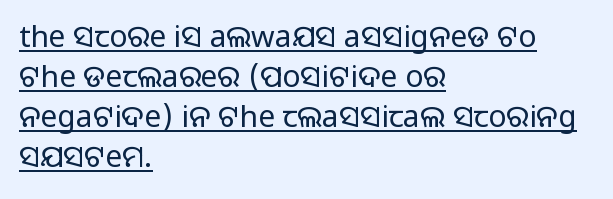
Q: Is the text italic (slanted)? A: No, it is upright.
Q: Is the typeface a serif or a sans-serif typeface? A: Sans-serif.
Q: Is the text underlined? A: Yes.
Q: How is the paragraph aligned? A: Left-aligned.
Q: Is the spacing between letters normal or unusually wide? A: Normal.
Q: Is the spacing between lines tight, normal or loose? A: Normal.
Q: Width (condensed, normal, or wide)? A: Normal.
Q: Stroke contrast? A: Medium.
Q: Monospaced? A: No.
